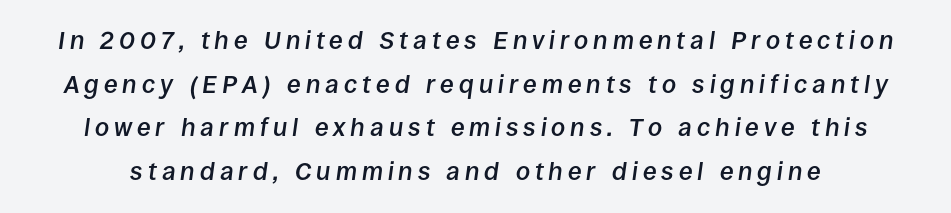
The image shows 25 px text type, italic (leaning right); set line spacing 1.75x, unusually wide letter spacing (+0.2 em), not underlined.
